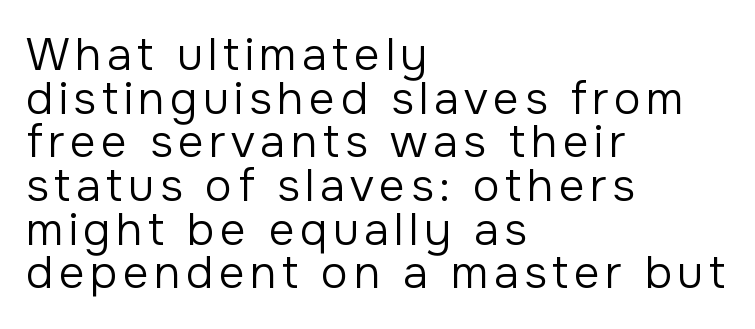
Ascenders rise straight up at ninety degrees. The string is rendered with underlining switched off. Note the varied advance widths — an 'i' is clearly narrower than an 'm'. These glyphs show unthickened strokes, regular width or finer. These lines are composed in type without serifs.
